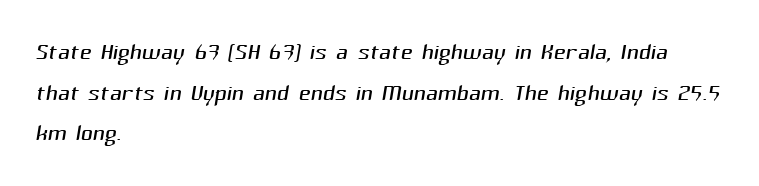
Q: Is the text bold? A: No.
Q: Is the typeface a serif or a sans-serif typeface? A: Sans-serif.
Q: Is the text underlined? A: No.
Q: How is the paragraph aligned? A: Left-aligned.
Q: Is the spacing between letters normal or unusually wide? A: Normal.
Q: Width (condensed, normal, or wide)? A: Normal.
Q: Stroke contrast? A: Medium.
Q: x-height? A: Medium.
Q: Monospaced? A: No.
